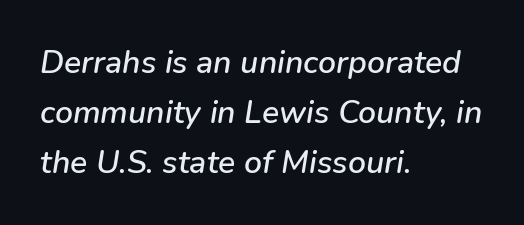
Q: Is the text italic (slanted)? A: Yes, it leans right by about 9 degrees.
Q: Is the text underlined? A: No.
Q: How is the paragraph aligned? A: Left-aligned.
Q: Is the spacing between letters normal or unusually wide? A: Normal.
Q: Is the spacing between lines tight, normal or loose? A: Normal.
Q: Width (condensed, normal, or wide)? A: Normal.
Q: Stroke contrast? A: Low.
Q: x-height? A: Medium.
Q: Monospaced? A: No.
